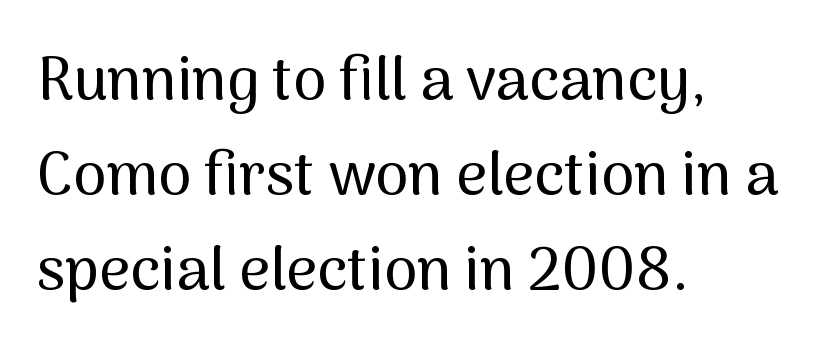
{"serif": "no", "italic": "no", "width": "normal", "stroke_contrast": "medium", "x_height": "medium", "monospaced": "no", "underline": "no", "align": "left", "line_spacing": "normal", "line_spacing_ratio": 1.58, "letter_spacing": "normal", "letter_spacing_em": 0.0, "glyph_px": 60}
